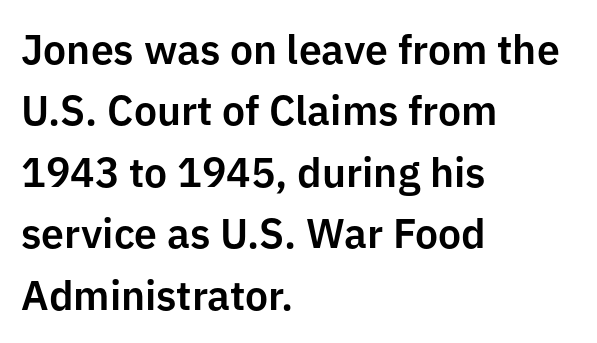
{"serif": "no", "italic": "no", "width": "normal", "stroke_contrast": "low", "x_height": "medium", "monospaced": "no", "underline": "no", "align": "left", "line_spacing": "normal", "line_spacing_ratio": 1.5, "letter_spacing": "normal", "letter_spacing_em": 0.0, "glyph_px": 41}
